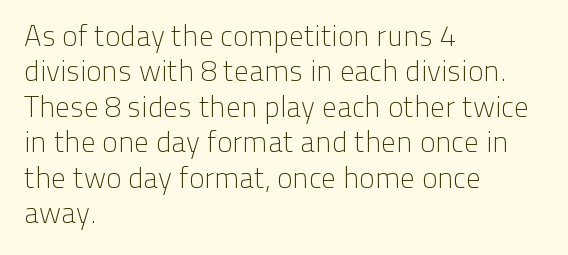
The image shows 29 px light sans-serif type, upright; set left-aligned, line spacing 1.22x, normal letter spacing, not underlined; low stroke contrast and a medium x-height.
